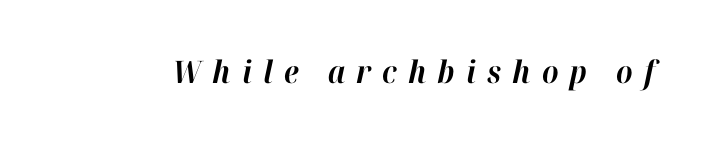
The image shows 31 px bold type, italic (leaning right); set unusually wide letter spacing (+0.36 em), not underlined; high stroke contrast and a medium x-height.
